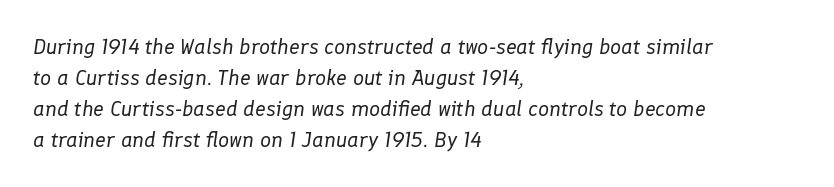
Q: Is the text bold? A: No.
Q: Is the text italic (slanted)? A: Yes, it leans right by about 8 degrees.
Q: Is the text underlined? A: No.
Q: How is the paragraph aligned? A: Left-aligned.
Q: Is the spacing between letters normal or unusually wide? A: Normal.
Q: Is the spacing between lines tight, normal or loose? A: Normal.
